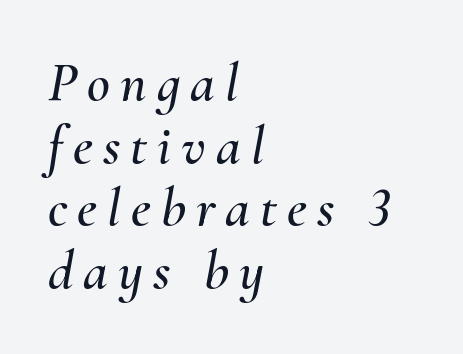
{"italic": "yes", "lean": "right", "slant_degrees": 10, "width": "normal", "stroke_contrast": "medium", "x_height": "small", "monospaced": "no", "underline": "no", "align": "left", "line_spacing": "tight", "line_spacing_ratio": 1.12, "glyph_px": 56}
